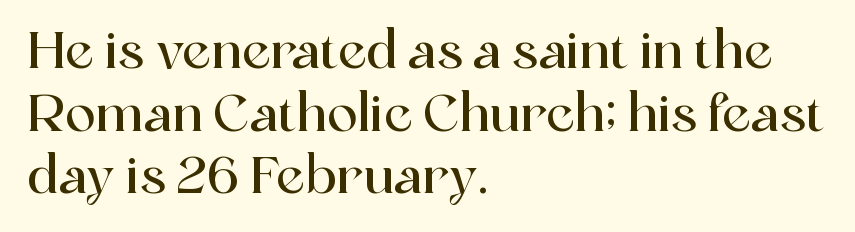
Proportional: the letters do not fall into vertical columns. The axis of the letterforms is exactly vertical. This rendering employs a face with finishing strokes, i.e., a serif. The type is set solid horizontally, with unmodified tracking. Plain, unruled lines of type.
